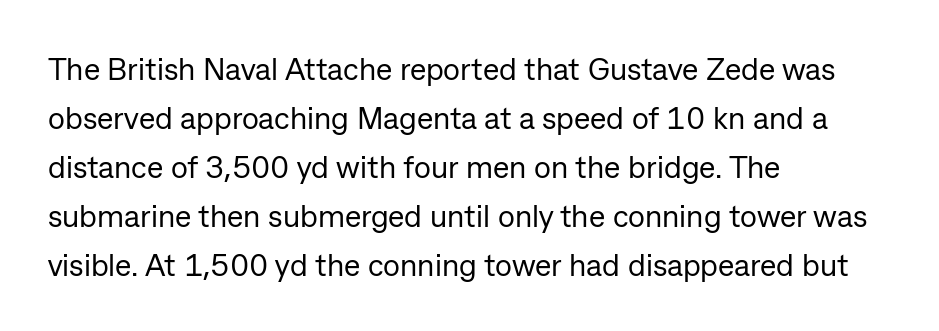
The image shows 31 px regular-weight sans-serif type, upright; set left-aligned, normal line spacing (1.58x), normal letter spacing, not underlined; low stroke contrast and a medium x-height.
